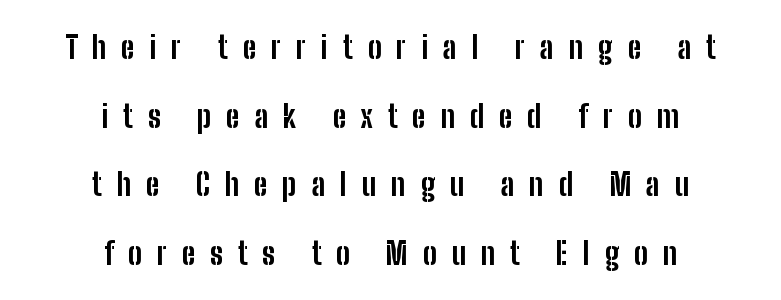
Q: Is the text bold? A: Yes.
Q: Is the text italic (slanted)? A: No, it is upright.
Q: Is the typeface a serif or a sans-serif typeface? A: Sans-serif.
Q: Is the text underlined? A: No.
Q: How is the paragraph aligned? A: Centered.
Q: Is the spacing between letters normal or unusually wide? A: Unusually wide.
Q: Is the spacing between lines tight, normal or loose? A: Loose.
Q: Width (condensed, normal, or wide)? A: Condensed.
Q: Stroke contrast? A: Low.
Q: x-height? A: Medium.
Q: Monospaced? A: No.
